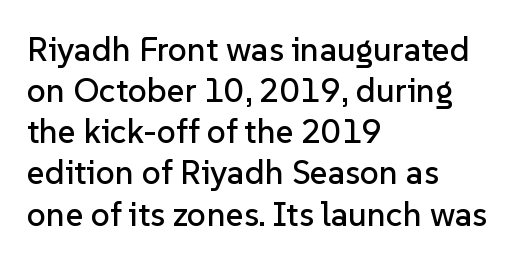
The setting favours the left margin, as ordinary paragraphs usually do. Here the designer chose a conventional face with non-uniform glyph widths. The letters stand upright; this is a roman face. Classification — sans serif. Tracking value appears to be zero — textbook default spacing.
